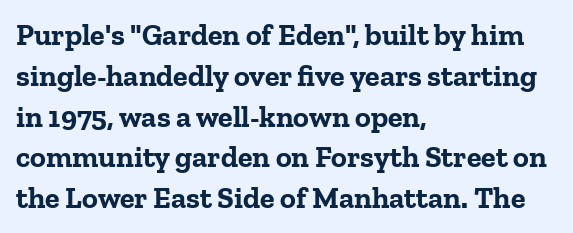
{"serif": "yes", "italic": "no", "bold": "yes", "weight": "bold", "width": "normal", "stroke_contrast": "low", "x_height": "medium", "monospaced": "no", "underline": "no", "align": "left", "line_spacing": "normal", "line_spacing_ratio": 1.36, "letter_spacing": "normal", "letter_spacing_em": 0.0, "glyph_px": 30}
